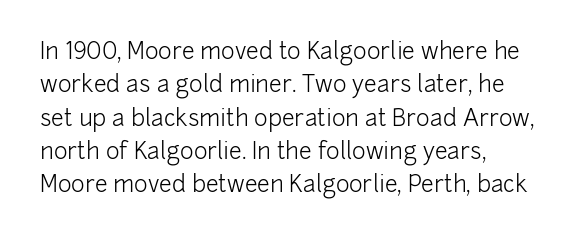
The image shows 23 px text type, upright; set normal line spacing (1.45x), normal letter spacing, not underlined.
